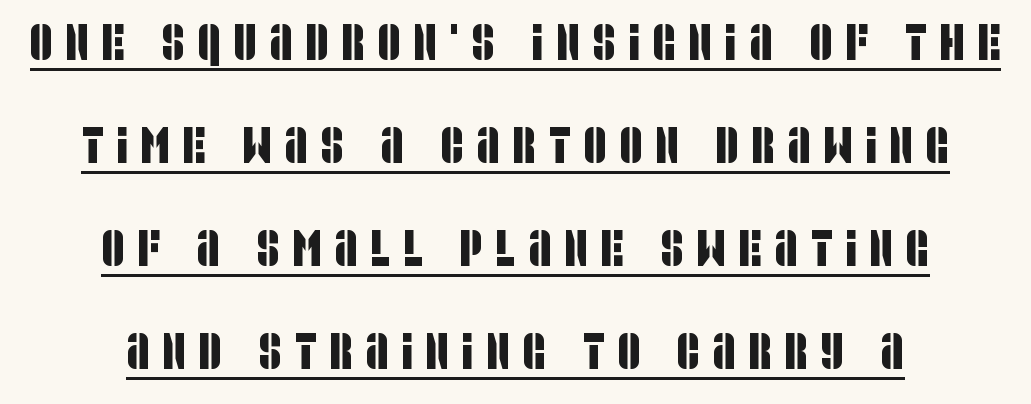
The horizontal fit of the characters is loose and conspicuously gappy. Check where the strokes stop: nothing finishes them off — pure sans. Airy leading. Both edges are ragged and mirror each other, which tells us the setting is centered.
